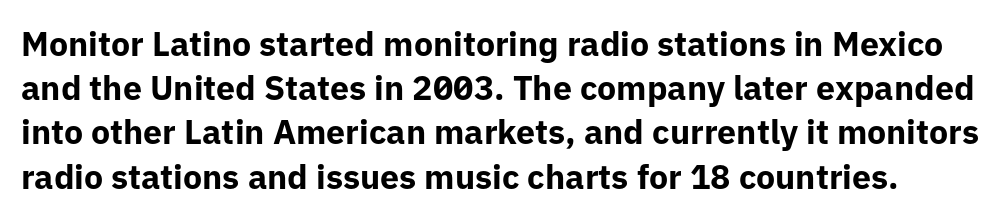
{"serif": "no", "italic": "no", "bold": "yes", "weight": "bold", "width": "normal", "stroke_contrast": "low", "x_height": "medium", "monospaced": "no", "underline": "no", "line_spacing": "normal", "line_spacing_ratio": 1.3, "letter_spacing": "normal", "letter_spacing_em": 0.0, "glyph_px": 34}
